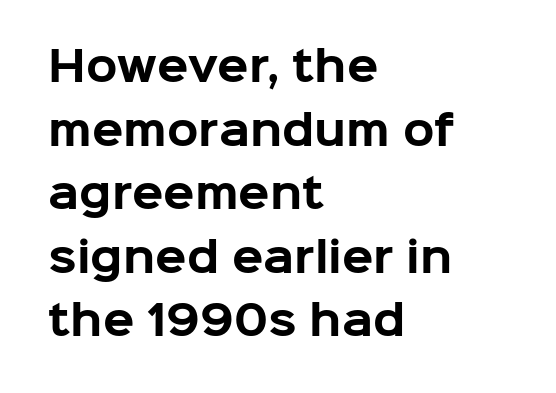
The image shows 41 px bold sans-serif type, upright; set left-aligned, normal line spacing (1.55x), normal letter spacing, not underlined; low stroke contrast and a medium x-height.
